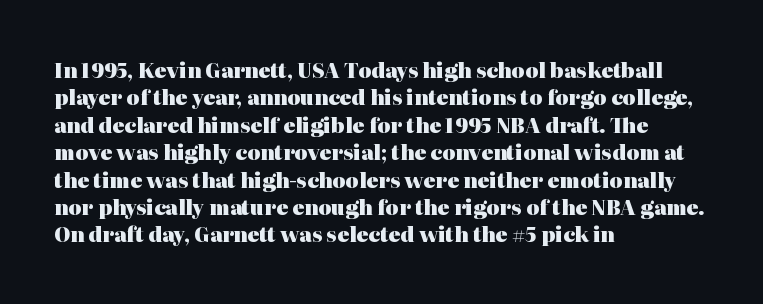
{"italic": "no", "bold": "yes", "underline": "no", "align": "left", "line_spacing": "normal", "line_spacing_ratio": 1.37, "letter_spacing": "normal", "letter_spacing_em": 0.0, "glyph_px": 20}
